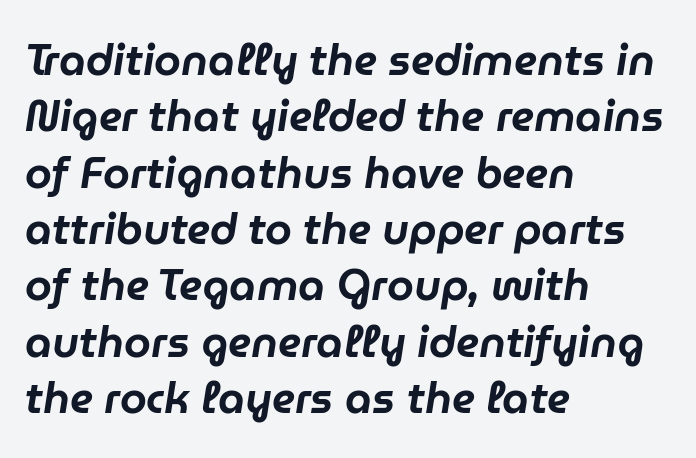
This rendering features lettering with no underline. Quick note: interline space is typical. You could not count columns in this text — the font is proportionally spaced. What stands out about the letter spacing? Nothing — it is the standard amount.
